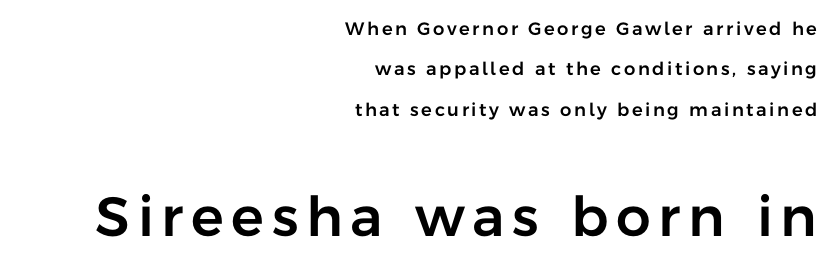
{"serif": "no", "italic": "no", "width": "normal", "stroke_contrast": "low", "x_height": "medium", "monospaced": "no", "underline": "no", "align": "right", "line_spacing": "loose", "line_spacing_ratio": 2.25, "larger_block": "second", "size_ratio": 3.06, "glyph_px": 55}
